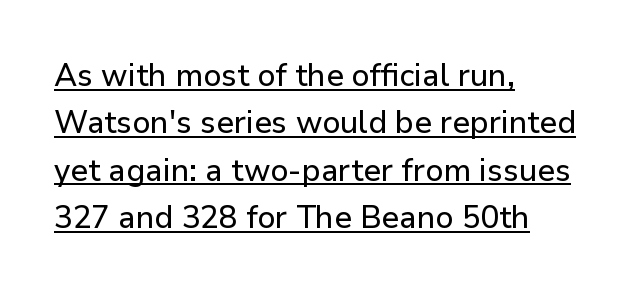
The string is rendered with underlining switched on. The face used here is proportionally spaced, like ordinary book or web type. Standard letterfit; no display-style spreading of the glyphs. This rendering employs a face without finishing strokes, i.e., a sans-serif. Casual observation: everything's shoved over to the left.
